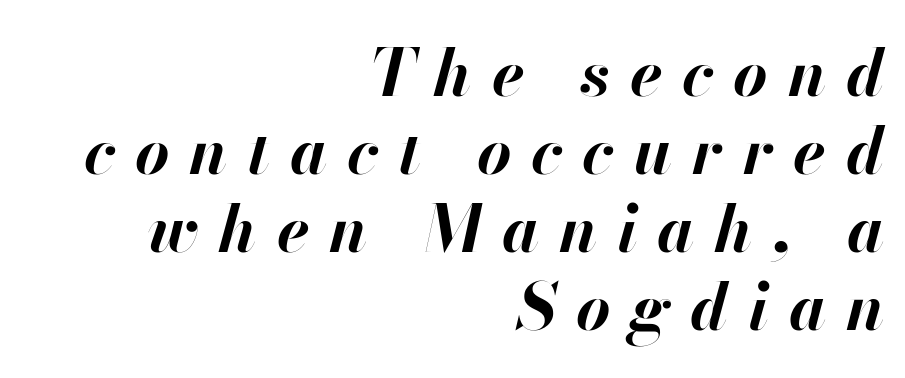
Q: Is the text bold? A: Yes.
Q: Is the text italic (slanted)? A: Yes, it leans right by about 13 degrees.
Q: Is the text underlined? A: No.
Q: How is the paragraph aligned? A: Right-aligned.
Q: Is the spacing between letters normal or unusually wide? A: Unusually wide.
Q: Width (condensed, normal, or wide)? A: Normal.
Q: Stroke contrast? A: High.
Q: x-height? A: Small.
Q: Monospaced? A: No.
